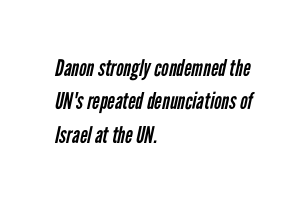
{"bold": "no", "underline": "no", "align": "left", "line_spacing": "normal", "line_spacing_ratio": 1.45, "letter_spacing": "normal", "letter_spacing_em": 0.0, "glyph_px": 23}
